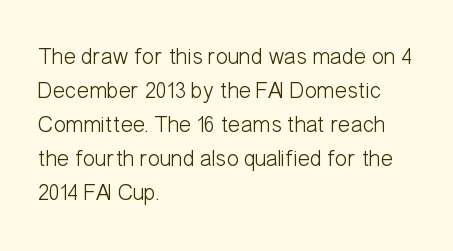
The type sits square on the baseline with zero lean. Stem width sits at or under what a default text font uses. Horizontally, the lines are justified to the leading edge only. This sample keeps an unexceptional amount of space between lines. The space beneath each line is pristine and unruled. There is no visible air inserted between adjacent glyphs.
